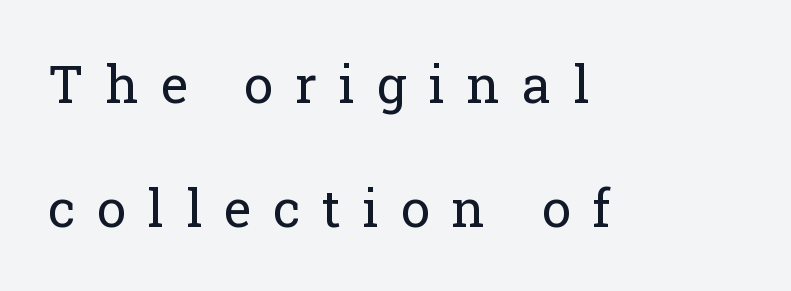
{"serif": "yes", "italic": "no", "bold": "no", "weight": "regular", "width": "normal", "stroke_contrast": "low", "x_height": "medium", "monospaced": "no", "underline": "no", "align": "left", "line_spacing": "loose", "line_spacing_ratio": 2.39, "letter_spacing": "wide", "letter_spacing_em": 0.42, "glyph_px": 52}
